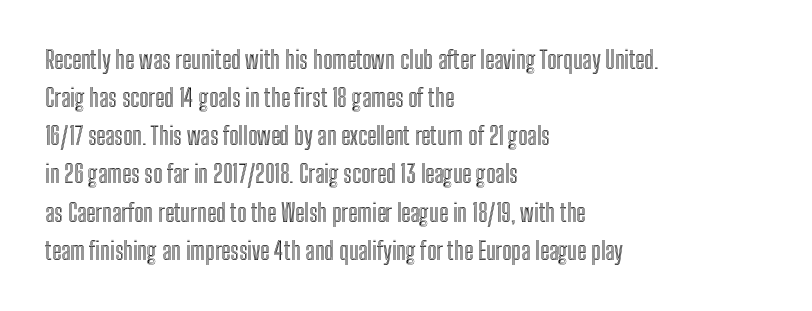
A normal amount of white space separates one row of letters from the next. In terms of letterspacing, this is plain default setting. Quick note: not italic, upright. Only glyphs here, with clear space below each row. Horizontally, the lines are justified to the leading edge only.
